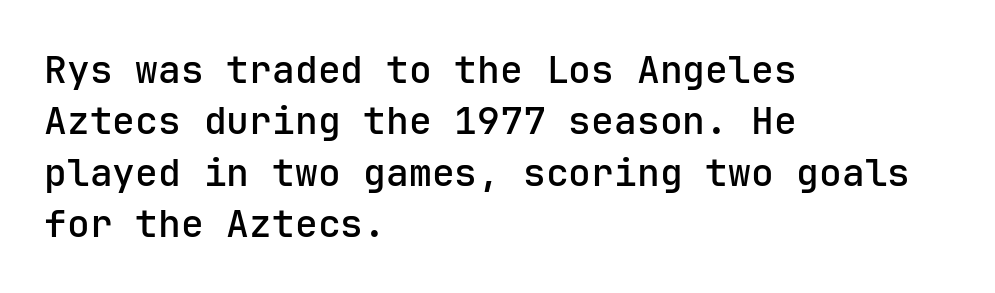
The image shows 38 px semibold sans-serif type, upright; set left-aligned, normal line spacing (1.35x), normal letter spacing, not underlined; low stroke contrast and a medium x-height.
